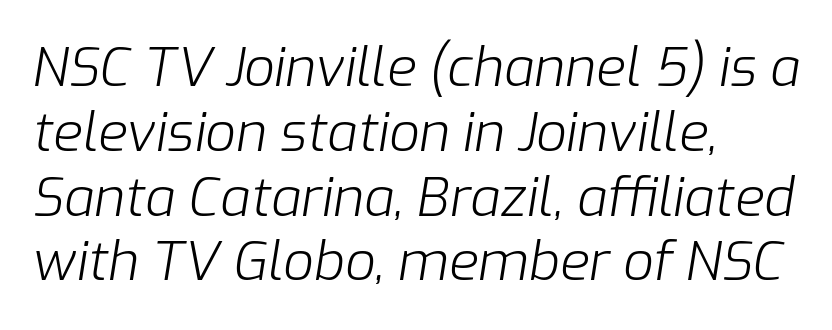
The image shows 54 px light type, italic (leaning right); set left-aligned, line spacing 1.2x, normal letter spacing, not underlined; low stroke contrast and a medium x-height.
